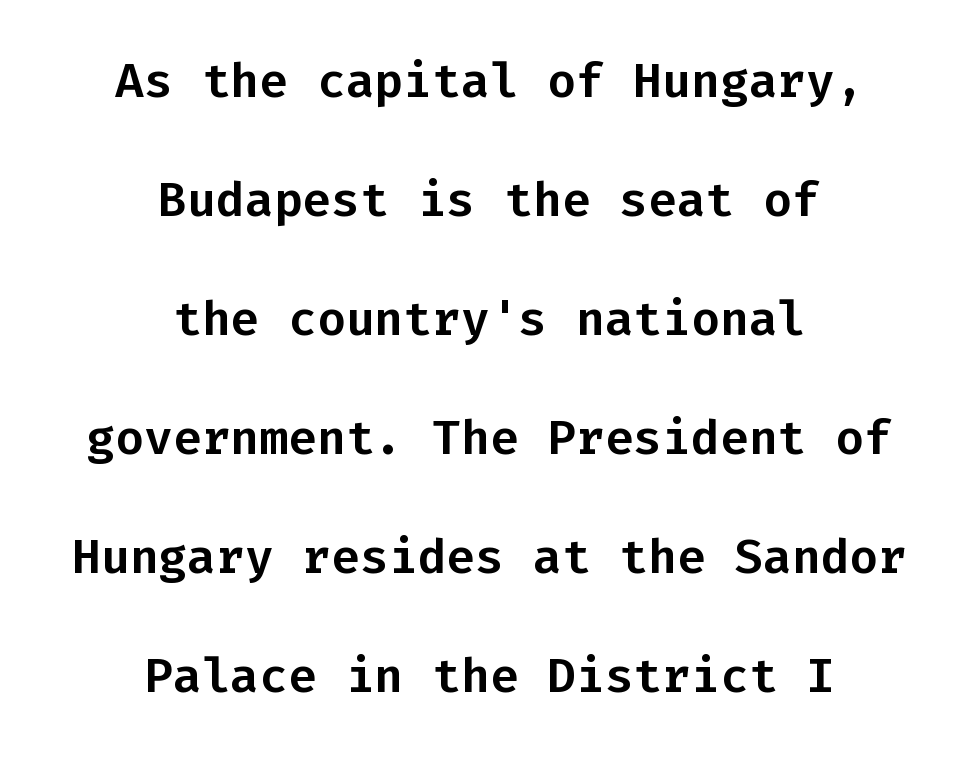
Q: Is the text italic (slanted)? A: No, it is upright.
Q: Is the typeface a serif or a sans-serif typeface? A: Sans-serif.
Q: Is the text underlined? A: No.
Q: How is the paragraph aligned? A: Centered.
Q: Is the spacing between letters normal or unusually wide? A: Normal.
Q: Is the spacing between lines tight, normal or loose? A: Loose.
Q: Width (condensed, normal, or wide)? A: Normal.
Q: Stroke contrast? A: Low.
Q: x-height? A: Medium.
Q: Monospaced? A: Yes.
